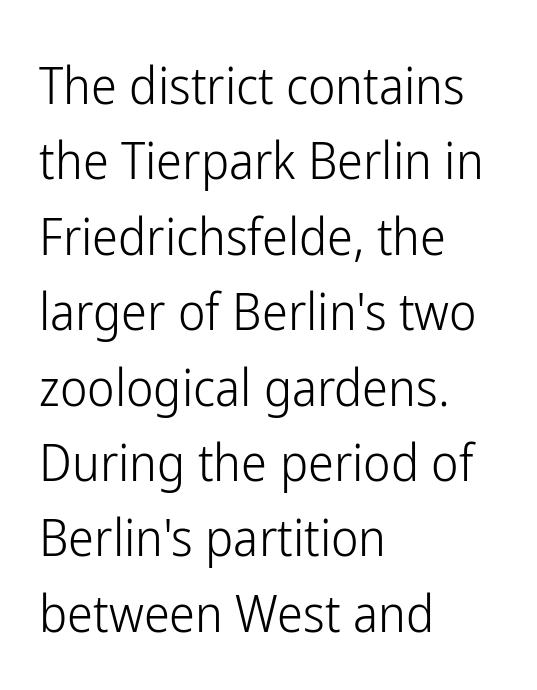
{"serif": "no", "italic": "no", "bold": "no", "weight": "light", "width": "condensed", "stroke_contrast": "low", "x_height": "medium", "monospaced": "no", "underline": "no", "align": "left", "line_spacing": "normal", "line_spacing_ratio": 1.45, "letter_spacing": "normal", "letter_spacing_em": 0.0, "glyph_px": 52}
